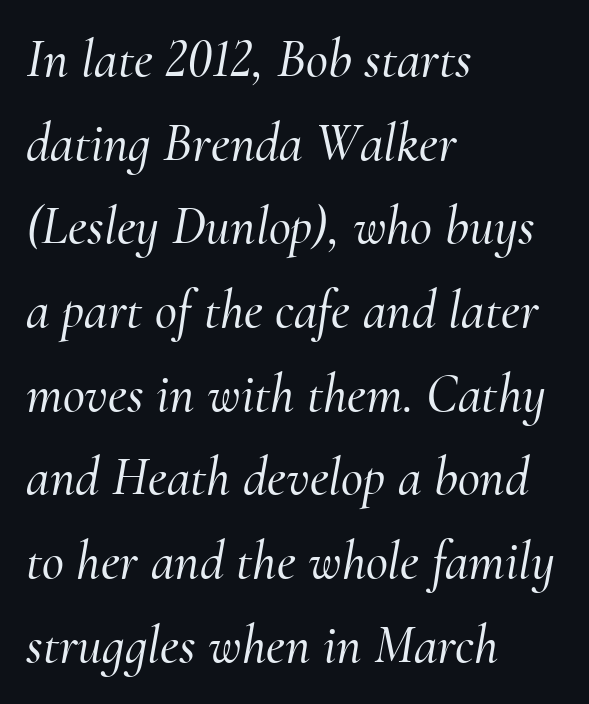
Q: Is the text italic (slanted)? A: Yes, it leans right by about 10 degrees.
Q: Is the typeface a serif or a sans-serif typeface? A: Serif.
Q: Is the text underlined? A: No.
Q: How is the paragraph aligned? A: Left-aligned.
Q: Is the spacing between letters normal or unusually wide? A: Normal.
Q: Is the spacing between lines tight, normal or loose? A: Normal.
Q: Width (condensed, normal, or wide)? A: Normal.
Q: Stroke contrast? A: Medium.
Q: x-height? A: Small.
Q: Monospaced? A: No.
